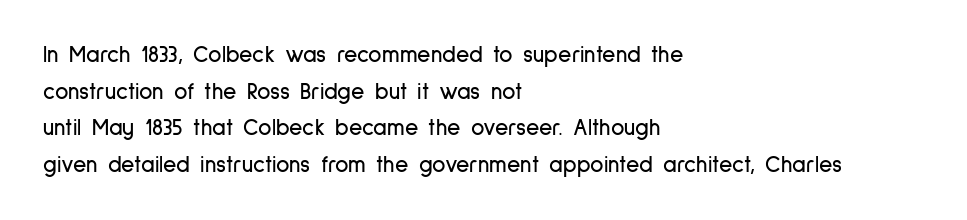
The image shows 23 px text type, upright; set left-aligned, normal line spacing (1.59x), normal letter spacing, not underlined.
